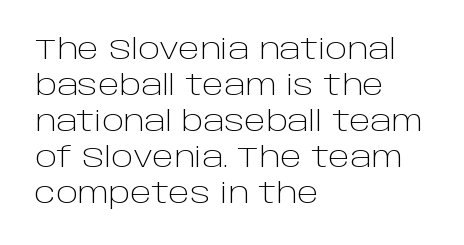
The image shows 29 px light sans-serif type, upright; set left-aligned, line spacing 1.24x, normal letter spacing, not underlined; low stroke contrast and a large x-height.
